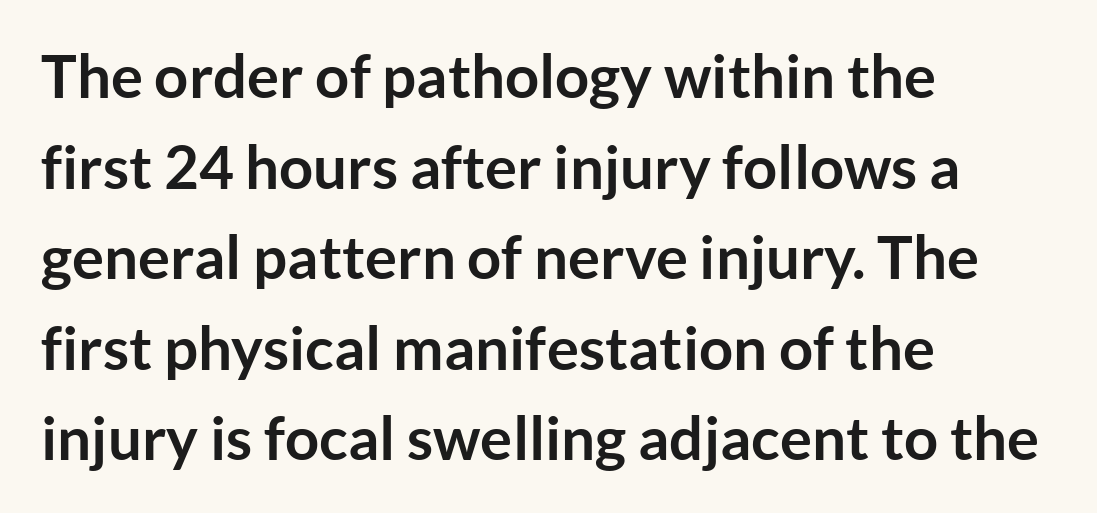
Q: Is the text bold? A: Yes.
Q: Is the text italic (slanted)? A: No, it is upright.
Q: Is the typeface a serif or a sans-serif typeface? A: Sans-serif.
Q: Is the text underlined? A: No.
Q: How is the paragraph aligned? A: Left-aligned.
Q: Is the spacing between letters normal or unusually wide? A: Normal.
Q: Is the spacing between lines tight, normal or loose? A: Normal.
Q: Width (condensed, normal, or wide)? A: Normal.
Q: Stroke contrast? A: Low.
Q: x-height? A: Medium.
Q: Monospaced? A: No.
